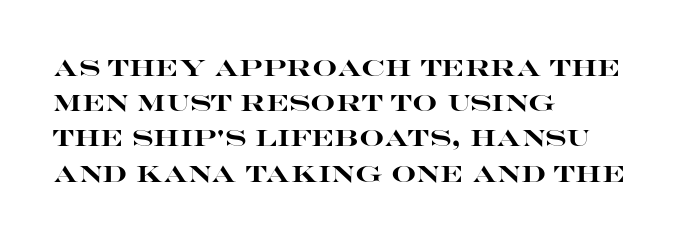
{"italic": "no", "bold": "yes", "underline": "no", "align": "left", "line_spacing": "normal", "line_spacing_ratio": 1.6, "letter_spacing": "normal", "letter_spacing_em": 0.0, "glyph_px": 22}
